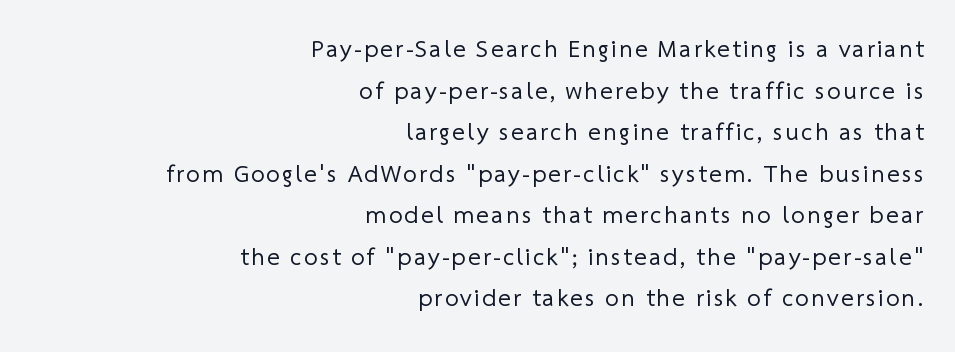
The image shows 24 px text type; set right-aligned, line spacing 1.73x, not underlined.
